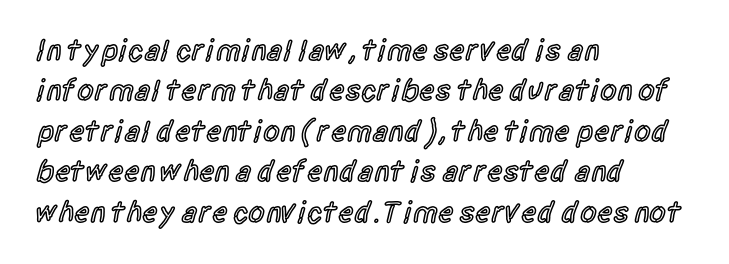
The image shows 30 px semibold, condensed sans-serif type; set left-aligned, normal line spacing (1.35x), normal letter spacing, not underlined; a large x-height.
